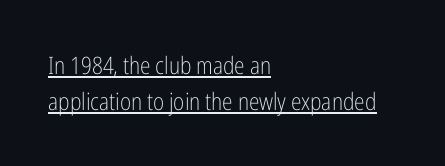
{"italic": "no", "bold": "no", "underline": "yes", "align": "left", "line_spacing": "normal", "line_spacing_ratio": 1.49, "letter_spacing": "normal", "letter_spacing_em": 0.0, "glyph_px": 24}
